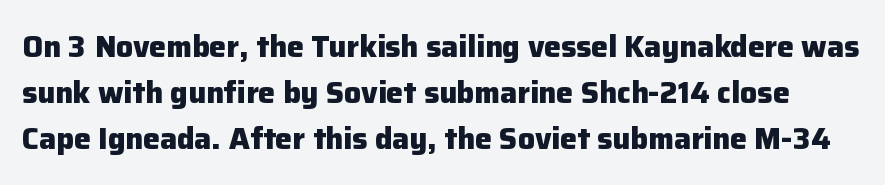
This rendering leaves character spacing at its baseline value. In terms of leading, this rendering sits right in the middle. Think of a printed novel: that variable character pitch is what you see here. Letterform terminals end flat and unadorned throughout the passage.
